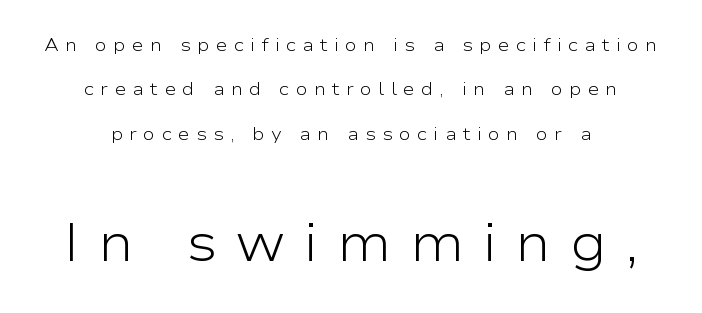
{"serif": "no", "italic": "no", "bold": "no", "weight": "light", "width": "wide", "stroke_contrast": "low", "x_height": "medium", "monospaced": "no", "underline": "no", "align": "center", "line_spacing": "loose", "line_spacing_ratio": 2.46, "letter_spacing": "wide", "letter_spacing_em": 0.34, "larger_block": "second", "size_ratio": 2.94, "glyph_px": 53}
